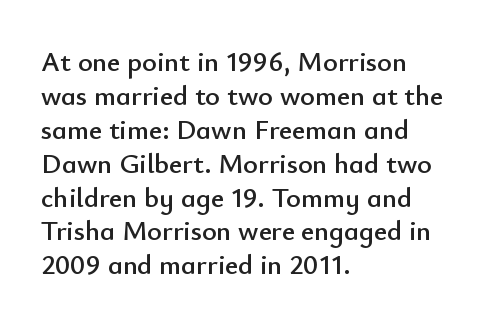
The image shows 28 px sans-serif type, upright; set left-aligned, line spacing 1.21x, normal letter spacing, not underlined; low stroke contrast and a small x-height.
